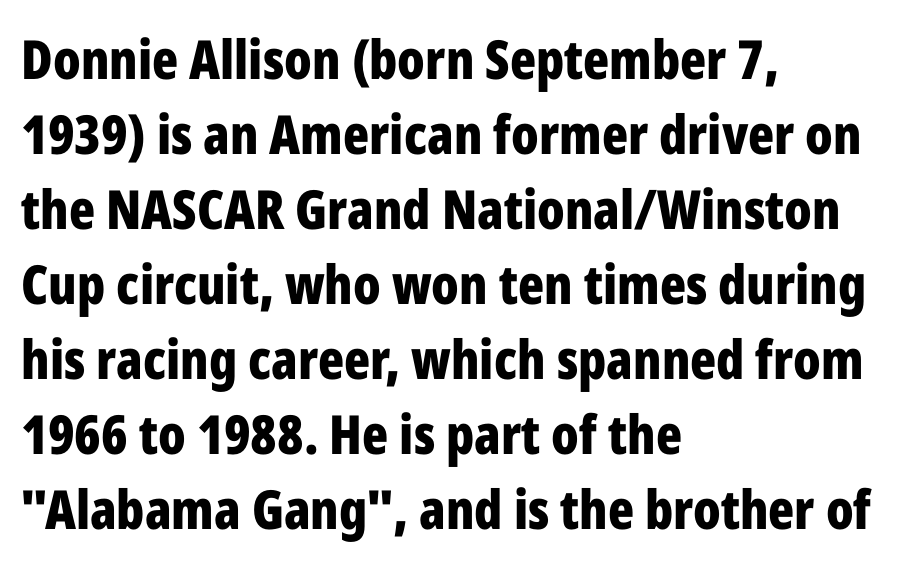
What kind of face is this? One without serifs — a sans. The passage shown is typed in a proportional face where columns would drift. Students, this is bold: see how much ink each stroke carries. Vertical spacing — default. Left-aligned paragraph, ragged on the right. This rendering leaves character spacing at its baseline value.
